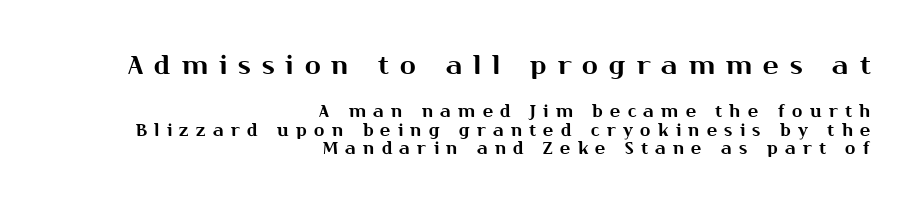
Short note: letters widely spaced. Rule under the text: the space is simply empty. This block would grow much taller if given ordinary leading; it's compressed now. Nope, not italic — everything's standing straight.
